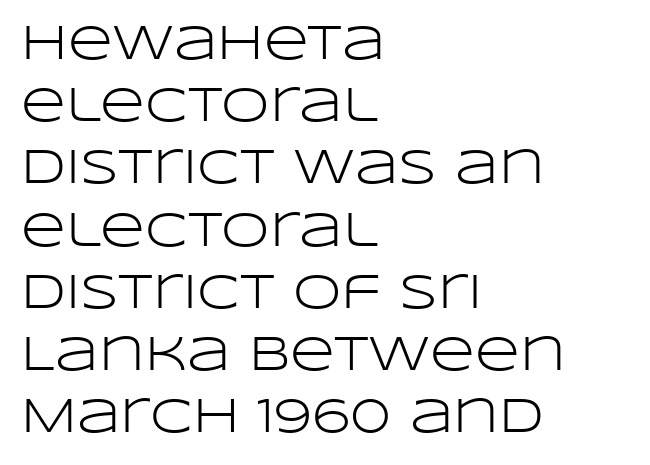
The image shows 49 px light, wide sans-serif type, upright; set left-aligned, normal line spacing (1.27x), normal letter spacing, not underlined; low stroke contrast and a large x-height.
